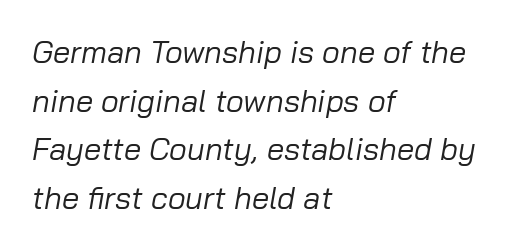
Underlining? Definitely not there. Summary of weight: not heavy and not bold. Short and long lines alike share a common starting point at left. Italic? Definitely — the glyphs are oblique. How are the letters spaced? Ordinarily, with no added tracking.
